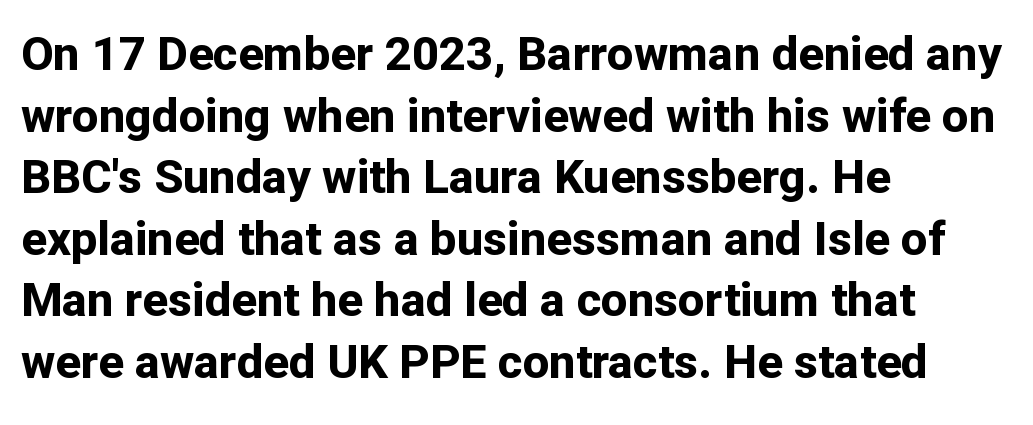
{"serif": "no", "italic": "no", "bold": "yes", "weight": "bold", "width": "normal", "stroke_contrast": "low", "x_height": "medium", "monospaced": "no", "underline": "no", "align": "left", "line_spacing": "normal", "line_spacing_ratio": 1.31, "letter_spacing": "normal", "letter_spacing_em": 0.0, "glyph_px": 47}
